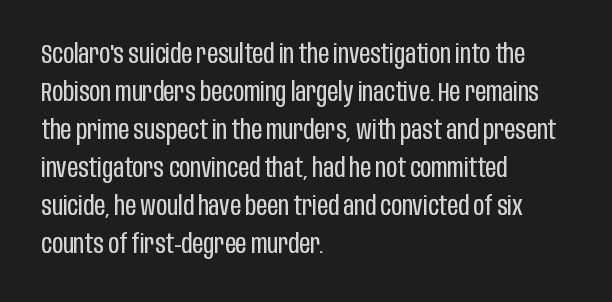
The designer left line spacing at the default. A classic flush-left, rag-right setting is used for this passage. The font sits on the lighter half of the weight spectrum, regular included. The letters stand straight up with perfectly vertical stems. No word sits above an underline.
